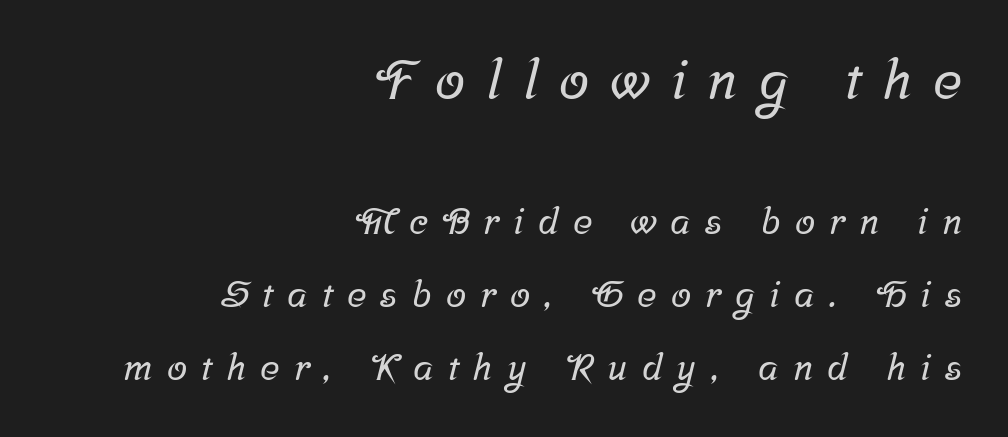
The words here are not underlined. Whoever set this made the first block the dominant, larger element. The lines are spread far apart with generous leading. Loose tracking; the words dissolve into strings of separated letters. Think of a printed novel: that variable character pitch is what you see here. Right-aligned paragraph, ragged on the left.
